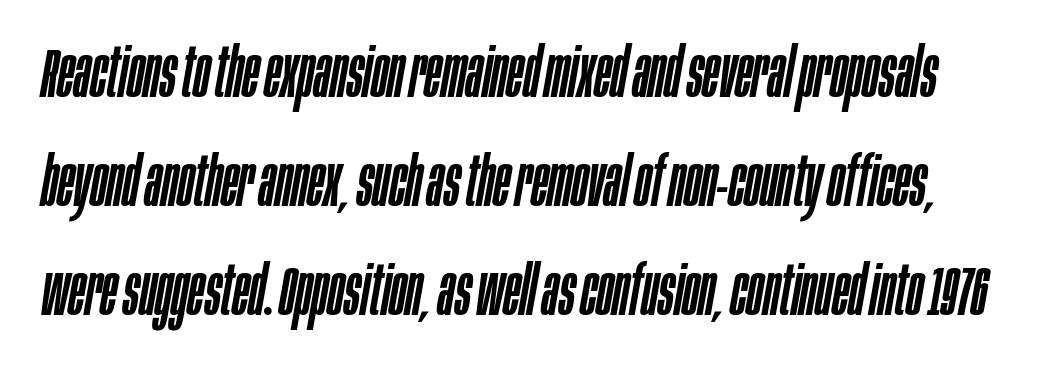
The image shows 69 px condensed type, italic (leaning right); set normal line spacing (1.58x), normal letter spacing, not underlined; low stroke contrast and a large x-height.
